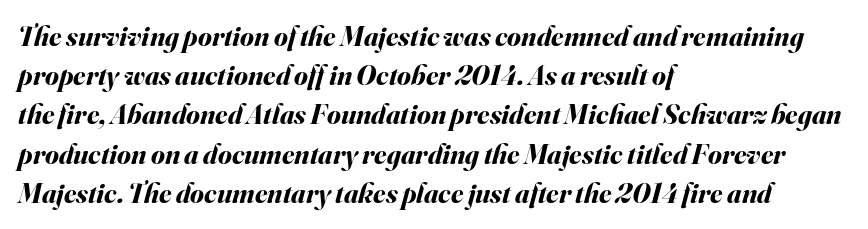
{"italic": "yes", "lean": "right", "slant_degrees": 16, "bold": "yes", "weight": "bold", "width": "normal", "stroke_contrast": "medium", "x_height": "small", "monospaced": "no", "underline": "no", "align": "left", "line_spacing": "normal", "line_spacing_ratio": 1.4, "letter_spacing": "normal", "letter_spacing_em": 0.0, "glyph_px": 28}
